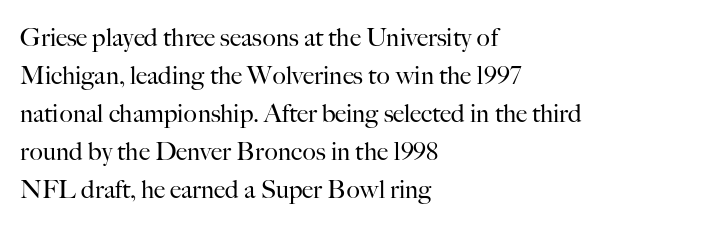
{"italic": "no", "bold": "no", "underline": "no", "align": "left", "line_spacing": "normal", "line_spacing_ratio": 1.52, "letter_spacing": "normal", "letter_spacing_em": 0.0, "glyph_px": 25}
